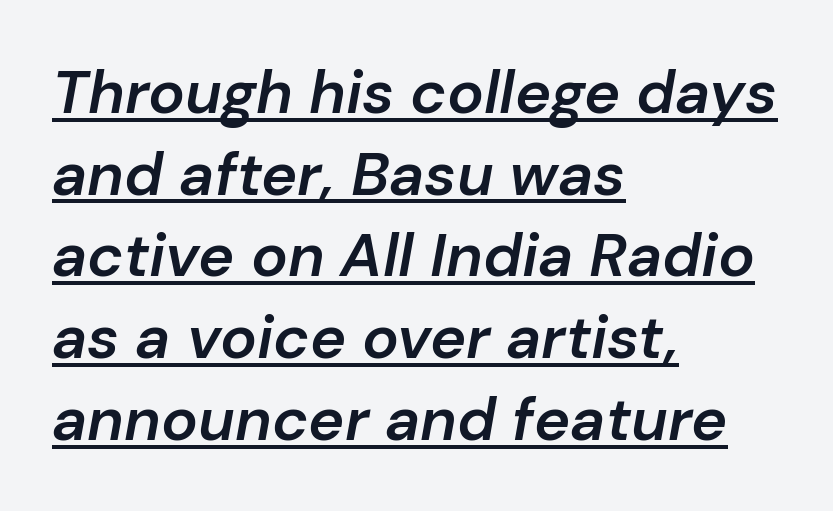
Q: Is the text bold? A: Semi-bold.
Q: Is the text italic (slanted)? A: Yes, it leans right by about 10 degrees.
Q: Is the text underlined? A: Yes.
Q: How is the paragraph aligned? A: Left-aligned.
Q: Is the spacing between letters normal or unusually wide? A: Normal.
Q: Is the spacing between lines tight, normal or loose? A: Normal.
Q: Width (condensed, normal, or wide)? A: Normal.
Q: Stroke contrast? A: Low.
Q: x-height? A: Medium.
Q: Monospaced? A: No.
